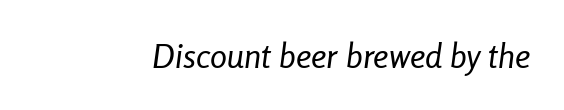
The image shows 34 px regular-weight, condensed type, italic (leaning right); set normal letter spacing, not underlined; low stroke contrast and a medium x-height.
